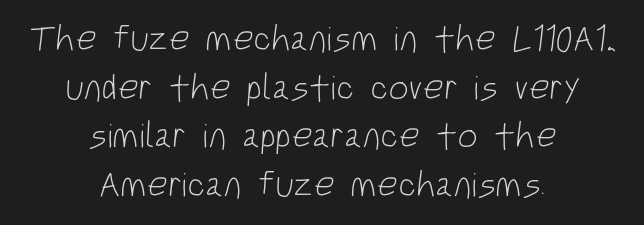
{"serif": "no", "bold": "no", "weight": "light", "width": "condensed", "stroke_contrast": "low", "x_height": "large", "monospaced": "no", "underline": "no", "align": "center", "line_spacing": "normal", "line_spacing_ratio": 1.35, "letter_spacing": "normal", "letter_spacing_em": 0.0, "glyph_px": 36}
